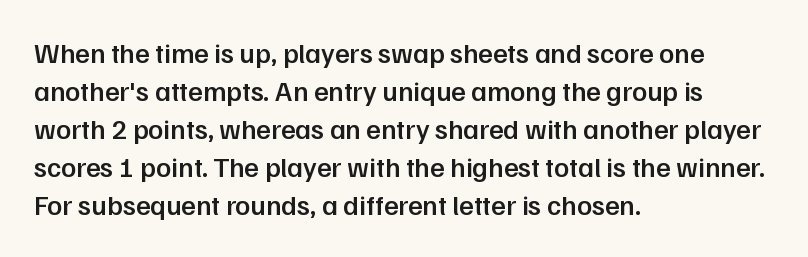
{"serif": "no", "italic": "no", "bold": "semi", "weight": "semibold", "width": "normal", "stroke_contrast": "low", "x_height": "medium", "monospaced": "no", "underline": "no", "align": "left", "line_spacing": "normal", "line_spacing_ratio": 1.36, "letter_spacing": "normal", "letter_spacing_em": 0.0, "glyph_px": 28}
